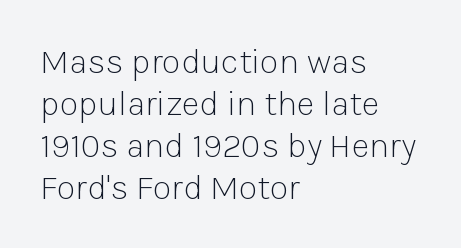
Q: Is the text bold? A: No.
Q: Is the text italic (slanted)? A: No, it is upright.
Q: Is the typeface a serif or a sans-serif typeface? A: Sans-serif.
Q: Is the text underlined? A: No.
Q: How is the paragraph aligned? A: Left-aligned.
Q: Is the spacing between letters normal or unusually wide? A: Normal.
Q: Width (condensed, normal, or wide)? A: Normal.
Q: Stroke contrast? A: Low.
Q: x-height? A: Medium.
Q: Monospaced? A: No.
